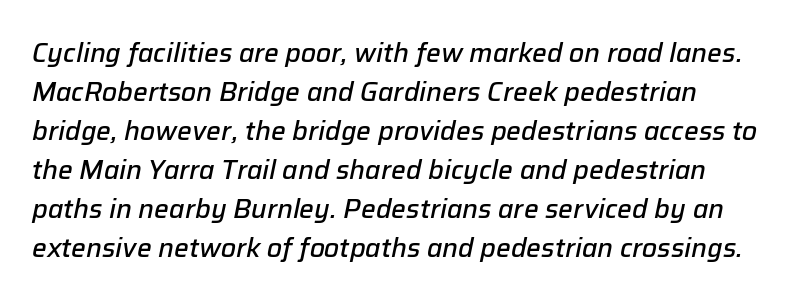
The image shows 26 px text type, italic (leaning right); set left-aligned, normal line spacing (1.5x), normal letter spacing, not underlined.
